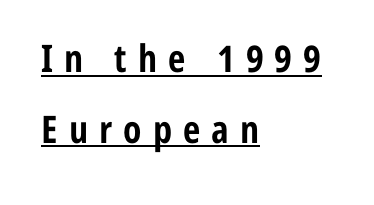
Q: Is the text bold? A: Yes.
Q: Is the text italic (slanted)? A: No, it is upright.
Q: Is the typeface a serif or a sans-serif typeface? A: Sans-serif.
Q: Is the text underlined? A: Yes.
Q: How is the paragraph aligned? A: Left-aligned.
Q: Is the spacing between letters normal or unusually wide? A: Unusually wide.
Q: Width (condensed, normal, or wide)? A: Condensed.
Q: Stroke contrast? A: Low.
Q: x-height? A: Medium.
Q: Monospaced? A: No.
